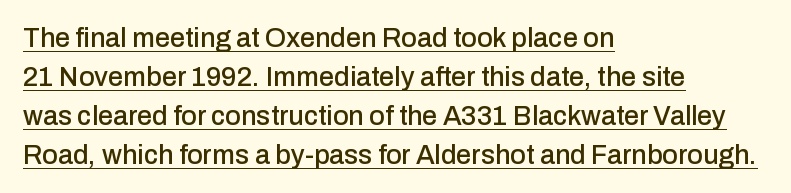
{"italic": "no", "underline": "yes", "align": "left", "line_spacing": "normal", "line_spacing_ratio": 1.44, "letter_spacing": "normal", "letter_spacing_em": 0.0, "glyph_px": 27}
